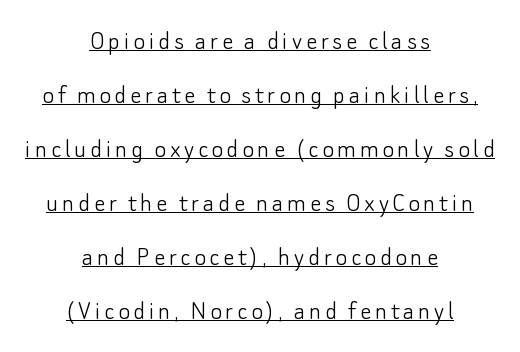
{"serif": "no", "italic": "no", "bold": "no", "weight": "light", "width": "normal", "stroke_contrast": "low", "x_height": "small", "monospaced": "no", "underline": "yes", "align": "center", "line_spacing": "loose", "line_spacing_ratio": 1.93, "glyph_px": 28}
